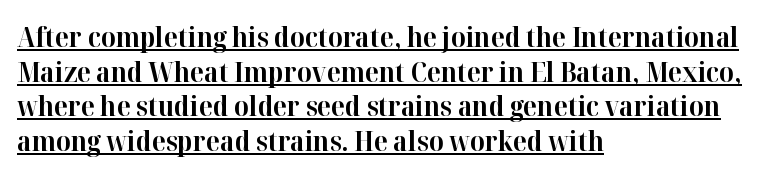
Q: Is the text bold? A: Yes.
Q: Is the text italic (slanted)? A: No, it is upright.
Q: Is the typeface a serif or a sans-serif typeface? A: Serif.
Q: Is the text underlined? A: Yes.
Q: How is the paragraph aligned? A: Left-aligned.
Q: Is the spacing between letters normal or unusually wide? A: Normal.
Q: Width (condensed, normal, or wide)? A: Normal.
Q: Stroke contrast? A: High.
Q: x-height? A: Medium.
Q: Monospaced? A: No.
